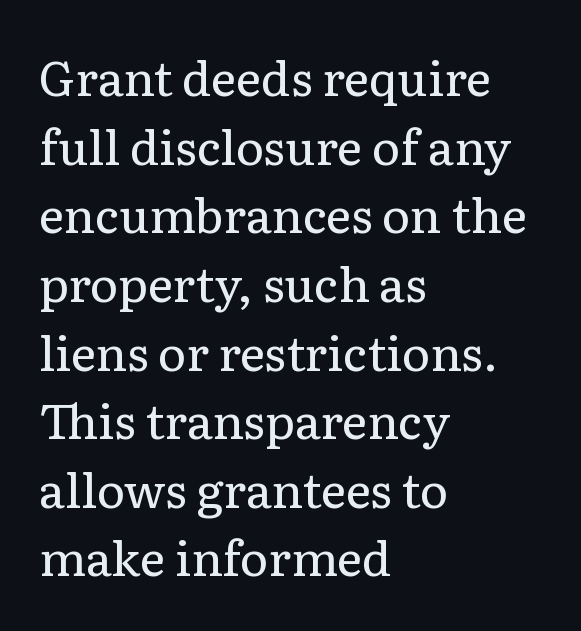
{"serif": "yes", "italic": "no", "bold": "no", "weight": "regular", "width": "normal", "stroke_contrast": "low", "x_height": "medium", "monospaced": "no", "underline": "no", "align": "left", "line_spacing": "normal", "line_spacing_ratio": 1.43, "letter_spacing": "normal", "letter_spacing_em": 0.0, "glyph_px": 48}
